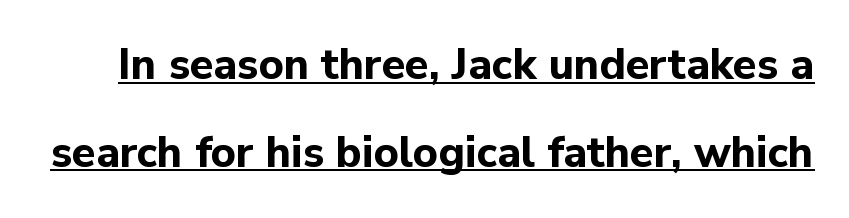
The leading is generous, giving the passage an open texture. Vertical strokes here are truly vertical. Spacing verdict: proportional, widths tailored to each character. This sample uses plain, unmodified letter spacing. The lettering is marked with a stroke running underneath it.
